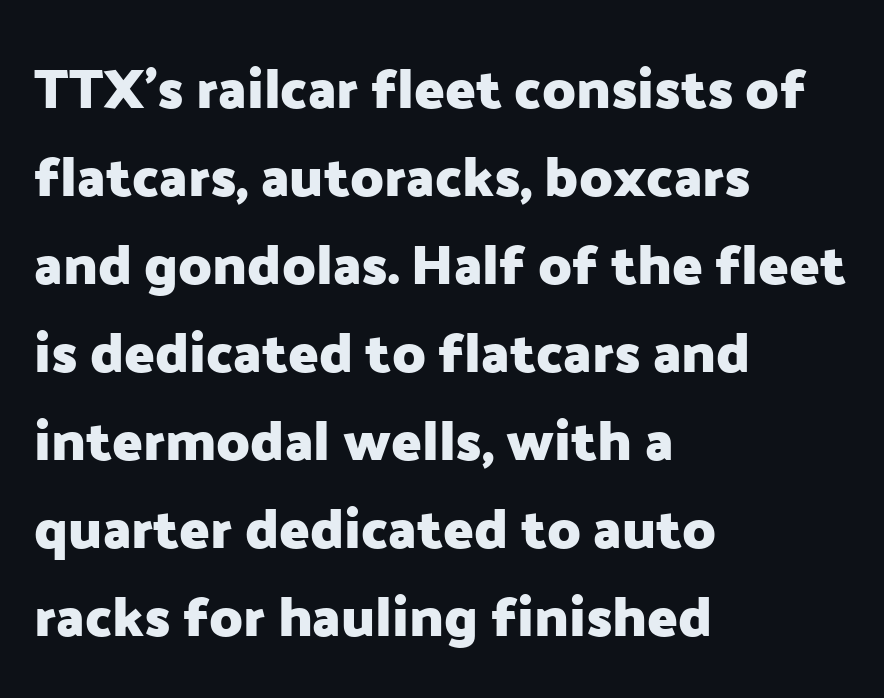
{"serif": "no", "italic": "no", "bold": "yes", "weight": "heavy", "width": "normal", "stroke_contrast": "low", "x_height": "medium", "monospaced": "no", "underline": "no", "align": "left", "line_spacing": "normal", "line_spacing_ratio": 1.57, "letter_spacing": "normal", "letter_spacing_em": 0.0, "glyph_px": 56}
